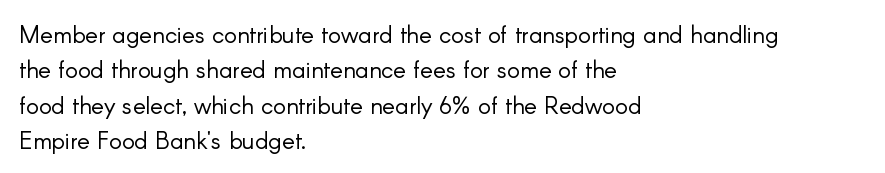
Tracking value appears to be zero — textbook default spacing. Posture: straight, roman, zero tilt. Leftover space on each line is placed entirely after the last word. This is not heavy type; no bold has been used.
